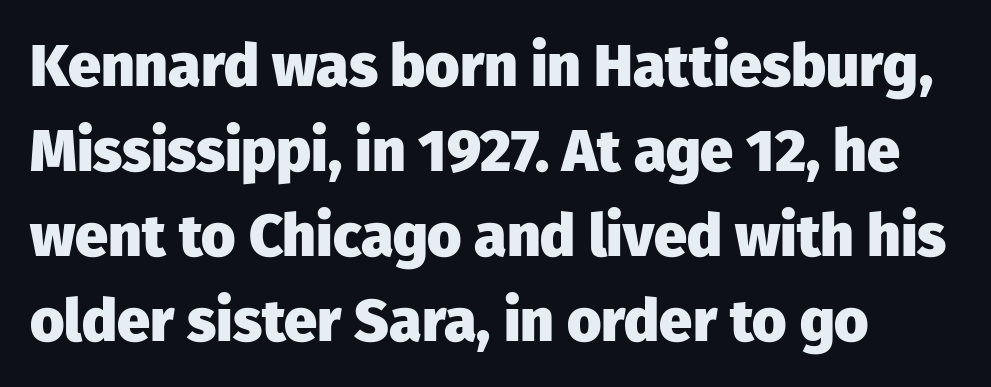
The face used here has the dense, thick strokes of a bold. Style check: upright. Proportional: the letters do not fall into vertical columns. The face used here is a sans, in the tradition of grotesques and geometrics.
